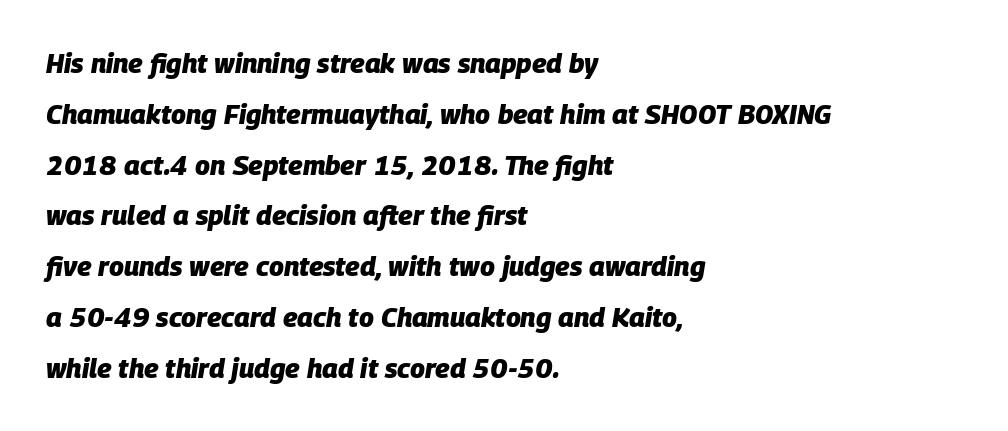
Q: Is the text bold? A: Yes.
Q: Is the text italic (slanted)? A: Yes, it leans right by about 9 degrees.
Q: Is the text underlined? A: No.
Q: How is the paragraph aligned? A: Left-aligned.
Q: Is the spacing between letters normal or unusually wide? A: Normal.
